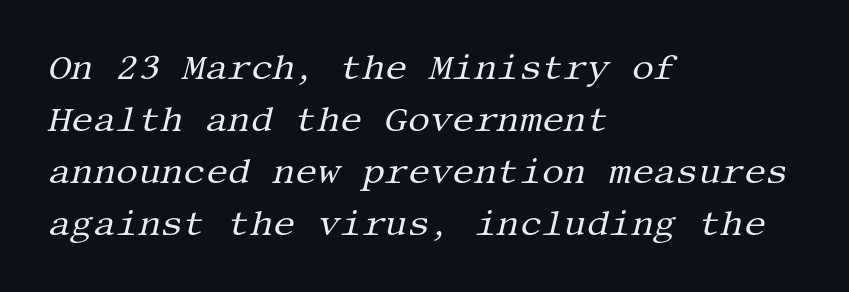
Q: Is the text bold? A: No.
Q: Is the text italic (slanted)? A: Yes, it leans right by about 13 degrees.
Q: Is the typeface a serif or a sans-serif typeface? A: Serif.
Q: Is the text underlined? A: No.
Q: How is the paragraph aligned? A: Left-aligned.
Q: Is the spacing between letters normal or unusually wide? A: Normal.
Q: Is the spacing between lines tight, normal or loose? A: Normal.
Q: Width (condensed, normal, or wide)? A: Normal.
Q: Stroke contrast? A: Medium.
Q: x-height? A: Large.
